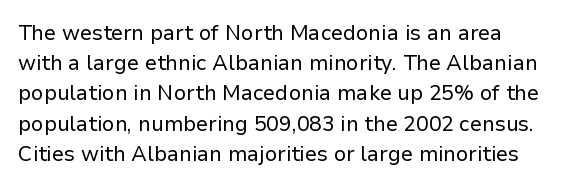
Q: Is the text bold? A: No.
Q: Is the text italic (slanted)? A: No, it is upright.
Q: Is the text underlined? A: No.
Q: Is the spacing between letters normal or unusually wide? A: Normal.
Q: Is the spacing between lines tight, normal or loose? A: Normal.
